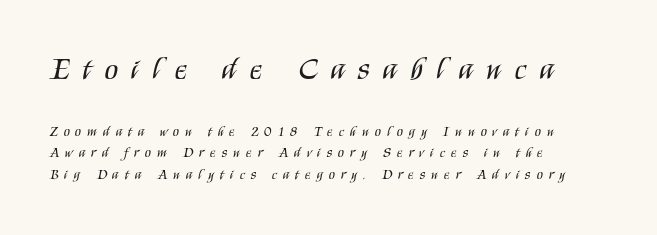
Q: Is the text bold? A: No.
Q: Is the text italic (slanted)? A: Yes.
Q: Is the typeface a serif or a sans-serif typeface? A: Sans-serif.
Q: Is the text underlined? A: No.
Q: How is the paragraph aligned? A: Left-aligned.
Q: Is the spacing between letters normal or unusually wide? A: Unusually wide.
Q: Is the spacing between lines tight, normal or loose? A: Normal.
Q: Which block of text is set in a larger size, the first (top) or the second (bottom)? A: The first (top) one.
Q: Width (condensed, normal, or wide)? A: Condensed.
Q: Stroke contrast? A: Medium.
Q: x-height? A: Large.
Q: Monospaced? A: No.
